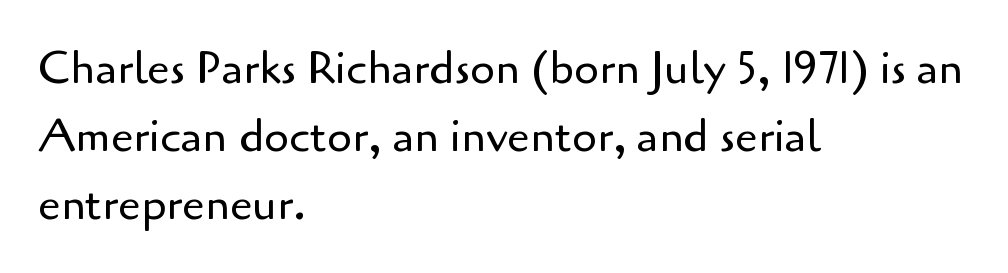
{"serif": "no", "italic": "no", "bold": "no", "weight": "regular", "width": "normal", "stroke_contrast": "low", "x_height": "small", "monospaced": "no", "underline": "no", "align": "left", "line_spacing": "normal", "line_spacing_ratio": 1.51, "letter_spacing": "normal", "letter_spacing_em": 0.0, "glyph_px": 45}
